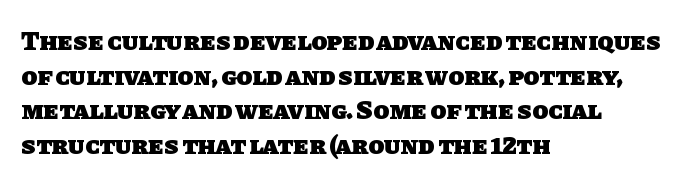
Q: Is the text bold? A: Yes.
Q: Is the text underlined? A: No.
Q: How is the paragraph aligned? A: Left-aligned.
Q: Is the spacing between letters normal or unusually wide? A: Normal.
Q: Is the spacing between lines tight, normal or loose? A: Normal.
